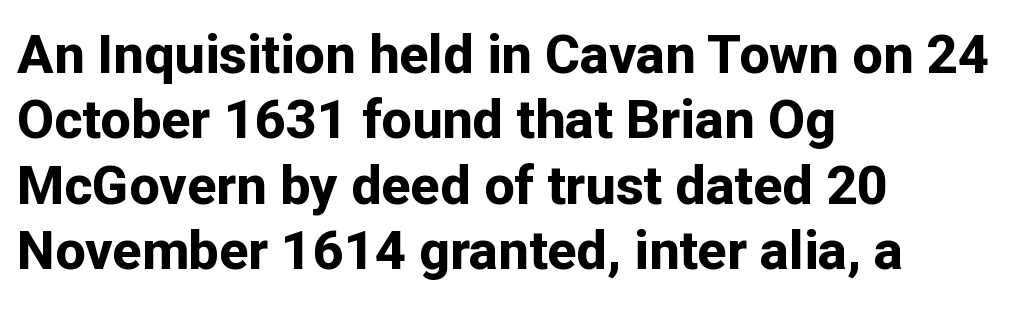
The rendering anchors every line to the left-hand side. The rendering shows plain stroke endings on the letterforms — a sans-serif design. Students, note that the glyphs here touch the page at normal intervals. Plain, unruled lines of type. A dark, heavy texture on the line: the type is bold.
